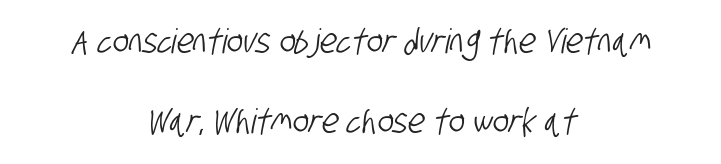
Here the designer chose a conventional face with non-uniform glyph widths. Font category for this specimen: sans-serif. The compositor balanced each line on the midline. The leading is generous, giving the passage an open texture.
